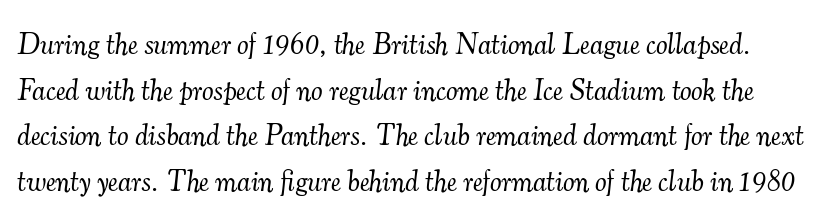
Q: Is the text bold? A: No.
Q: Is the text italic (slanted)? A: Yes, it leans right by about 7 degrees.
Q: Is the typeface a serif or a sans-serif typeface? A: Serif.
Q: Is the text underlined? A: No.
Q: Is the spacing between letters normal or unusually wide? A: Normal.
Q: Is the spacing between lines tight, normal or loose? A: Normal.
Q: Width (condensed, normal, or wide)? A: Normal.
Q: Stroke contrast? A: Medium.
Q: x-height? A: Small.
Q: Monospaced? A: No.
